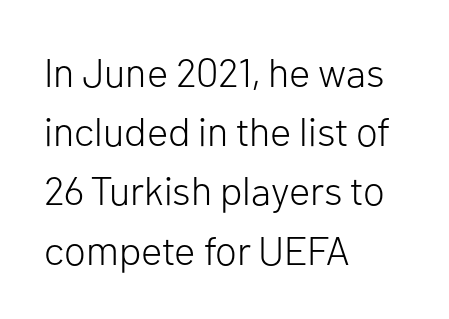
The image shows 40 px light sans-serif type, upright; set left-aligned, normal line spacing (1.48x), normal letter spacing, not underlined; low stroke contrast and a medium x-height.
